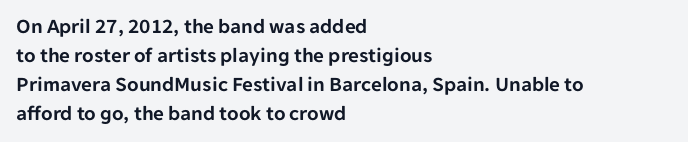
{"italic": "no", "underline": "no", "align": "left", "line_spacing": "normal", "line_spacing_ratio": 1.38, "letter_spacing": "normal", "letter_spacing_em": 0.0, "glyph_px": 21}
